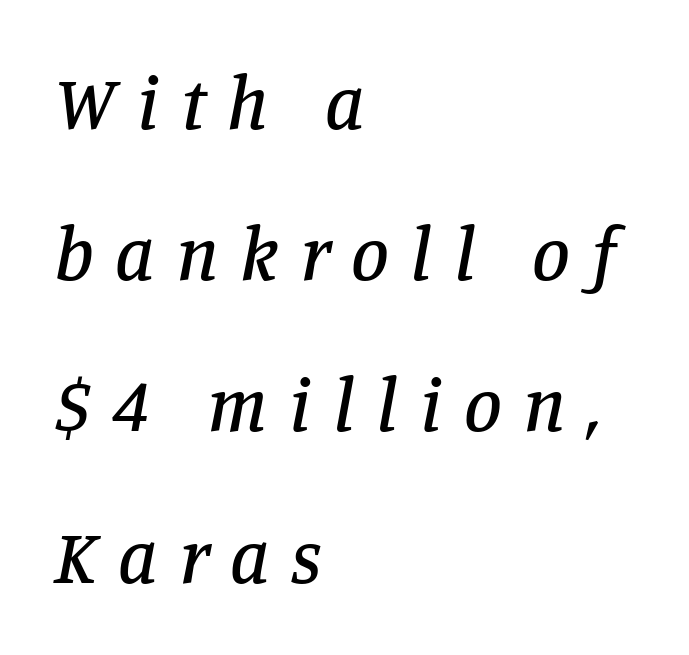
Baseline-to-baseline distance is far greater than the letter height. These lines are rendered in a variable-pitch font. Regarding serifs, this sample has them. Unmarked baselines from the first word to the last. The compositor pushed each line to the left boundary. Would a proofreader flag this as italicized? Yes.
